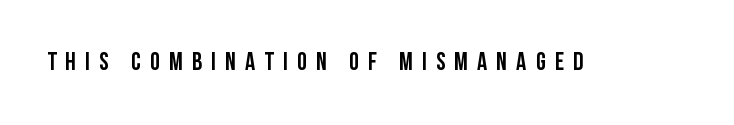
The image shows 25 px text type, upright; set unusually wide letter spacing (+0.37 em), not underlined.
